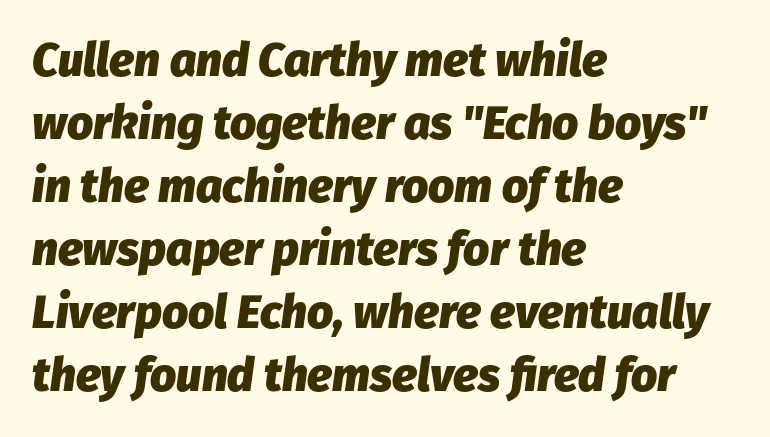
The image shows 46 px heavy type, italic (leaning right); set left-aligned, normal line spacing (1.37x), normal letter spacing, not underlined; low stroke contrast and a medium x-height.
